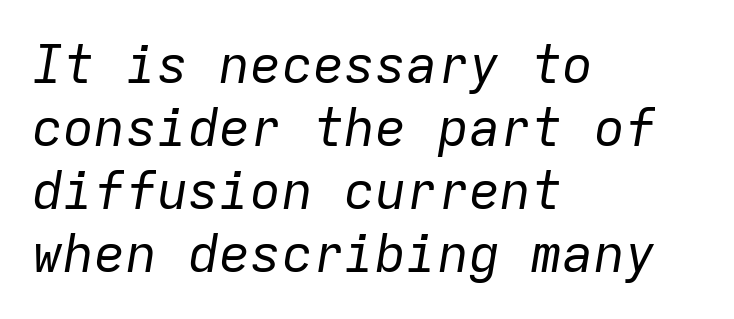
Q: Is the text bold? A: No.
Q: Is the text italic (slanted)? A: Yes, it leans right by about 9 degrees.
Q: Is the text underlined? A: No.
Q: How is the paragraph aligned? A: Left-aligned.
Q: Is the spacing between letters normal or unusually wide? A: Normal.
Q: Width (condensed, normal, or wide)? A: Normal.
Q: Stroke contrast? A: Low.
Q: x-height? A: Medium.
Q: Monospaced? A: Yes.
